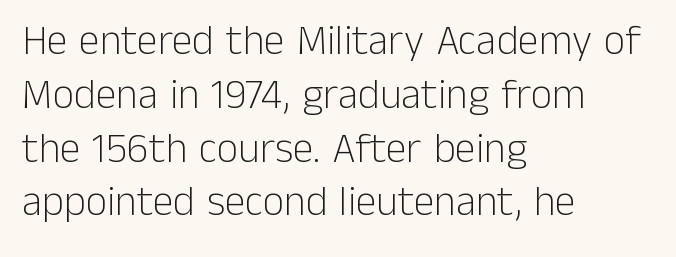
The image shows 42 px light sans-serif type, upright; set left-aligned, normal line spacing (1.28x), normal letter spacing, not underlined; low stroke contrast and a medium x-height.
